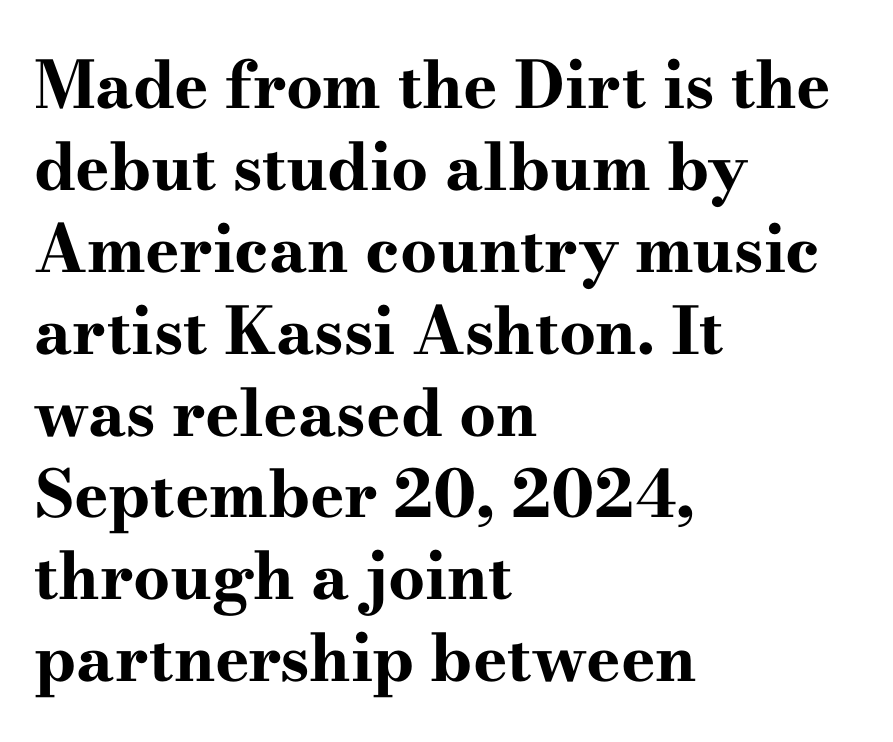
{"serif": "yes", "italic": "no", "bold": "yes", "weight": "bold", "width": "wide", "stroke_contrast": "high", "x_height": "small", "monospaced": "no", "underline": "no", "align": "left", "line_spacing": "normal", "line_spacing_ratio": 1.26, "letter_spacing": "normal", "letter_spacing_em": 0.0, "glyph_px": 65}
